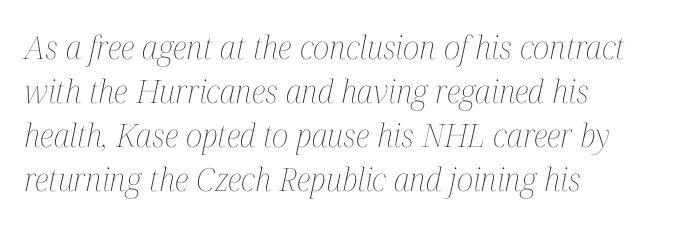
The image shows 32 px thin, condensed type, italic (leaning right); set left-aligned, normal line spacing (1.38x), normal letter spacing, not underlined; medium stroke contrast and a medium x-height.
